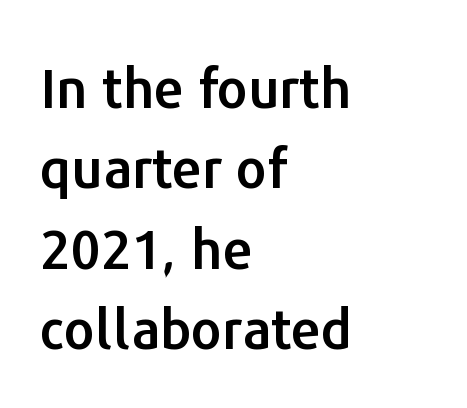
Q: Is the text italic (slanted)? A: No, it is upright.
Q: Is the typeface a serif or a sans-serif typeface? A: Sans-serif.
Q: Is the text underlined? A: No.
Q: How is the paragraph aligned? A: Left-aligned.
Q: Is the spacing between letters normal or unusually wide? A: Normal.
Q: Is the spacing between lines tight, normal or loose? A: Normal.
Q: Width (condensed, normal, or wide)? A: Normal.
Q: Stroke contrast? A: Low.
Q: x-height? A: Medium.
Q: Monospaced? A: No.
